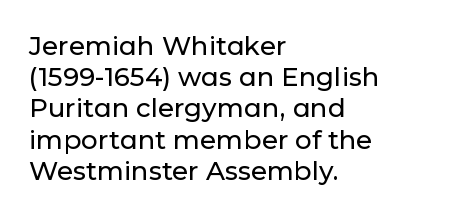
{"italic": "no", "underline": "no", "align": "left", "line_spacing_ratio": 1.2, "letter_spacing": "normal", "letter_spacing_em": 0.0, "glyph_px": 26}
